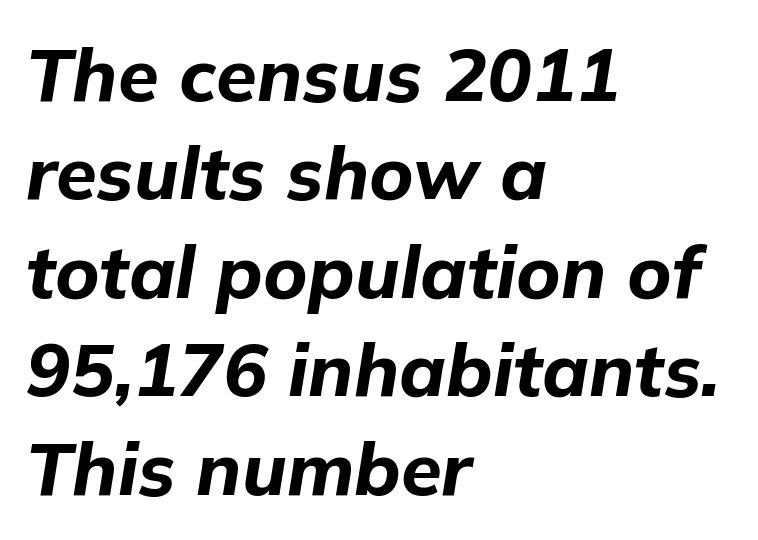
The image shows 74 px bold type, italic (leaning right); set left-aligned, normal line spacing (1.33x), normal letter spacing, not underlined; low stroke contrast and a medium x-height.
